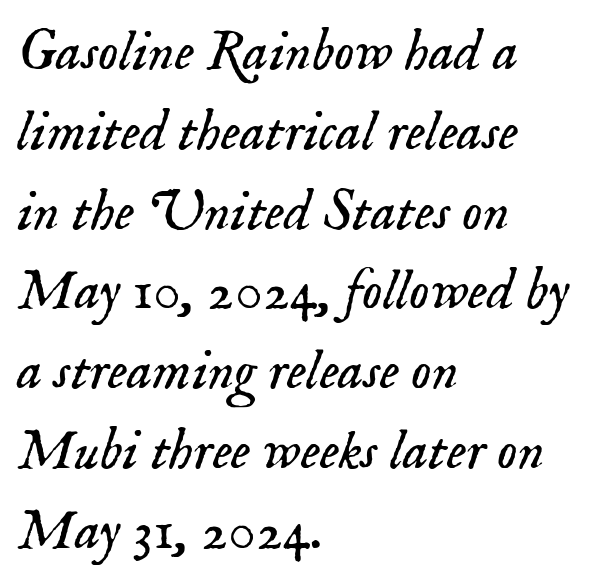
The image shows 57 px light serif type, italic (leaning right); set left-aligned, normal line spacing (1.4x), normal letter spacing, not underlined; low stroke contrast and a small x-height.
